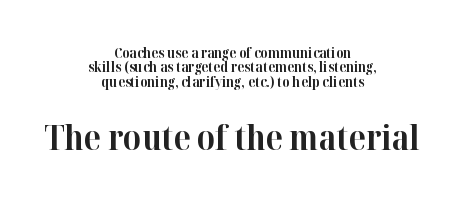
{"serif": "yes", "italic": "no", "bold": "yes", "weight": "bold", "width": "normal", "stroke_contrast": "high", "x_height": "medium", "monospaced": "no", "underline": "no", "align": "center", "line_spacing": "tight", "line_spacing_ratio": 1.02, "letter_spacing": "normal", "letter_spacing_em": 0.0, "larger_block": "second", "size_ratio": 2.43, "glyph_px": 34}
